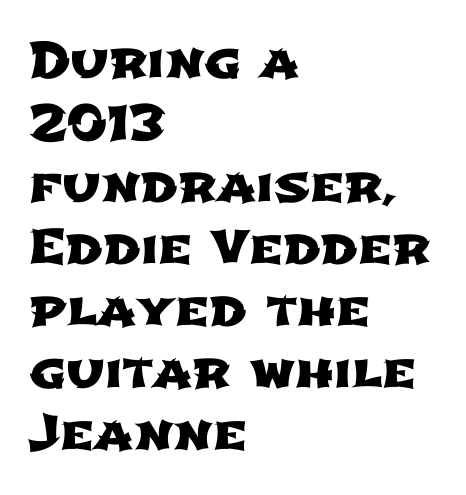
The image shows 48 px wide sans-serif type; set left-aligned, normal line spacing (1.29x), normal letter spacing, not underlined; low stroke contrast and a medium x-height.
